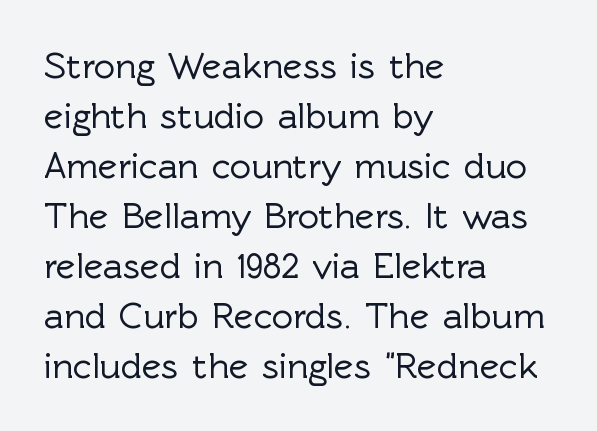
The image shows 37 px sans-serif type, upright; set left-aligned, normal line spacing (1.35x), normal letter spacing, not underlined; a medium x-height.
